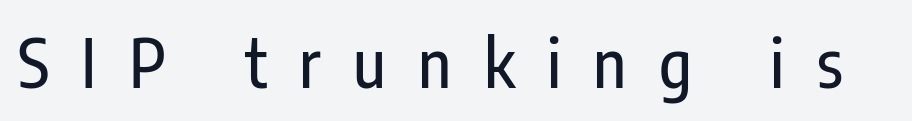
These lines are rendered in a variable-pitch font. The strip under each line holds only bare page. The rendering shows plain stroke endings on the letterforms — a sans-serif design. Nope, not italic — everything's standing straight.
